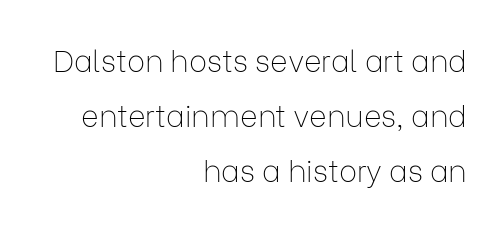
Q: Is the text bold? A: No.
Q: Is the text italic (slanted)? A: No, it is upright.
Q: Is the typeface a serif or a sans-serif typeface? A: Sans-serif.
Q: Is the text underlined? A: No.
Q: How is the paragraph aligned? A: Right-aligned.
Q: Is the spacing between letters normal or unusually wide? A: Normal.
Q: Width (condensed, normal, or wide)? A: Normal.
Q: Stroke contrast? A: Low.
Q: x-height? A: Medium.
Q: Monospaced? A: No.
